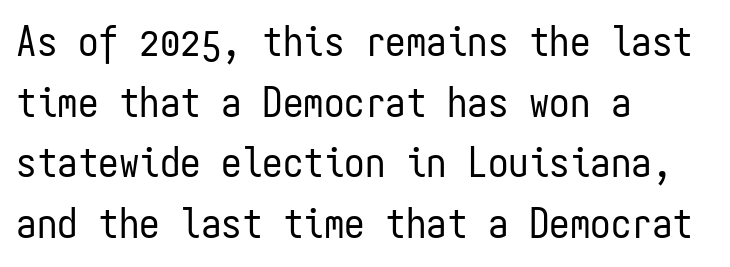
Q: Is the text bold? A: No.
Q: Is the text italic (slanted)? A: No, it is upright.
Q: Is the typeface a serif or a sans-serif typeface? A: Sans-serif.
Q: Is the text underlined? A: No.
Q: How is the paragraph aligned? A: Left-aligned.
Q: Is the spacing between letters normal or unusually wide? A: Normal.
Q: Is the spacing between lines tight, normal or loose? A: Normal.
Q: Width (condensed, normal, or wide)? A: Condensed.
Q: Stroke contrast? A: Low.
Q: x-height? A: Medium.
Q: Monospaced? A: Yes.
